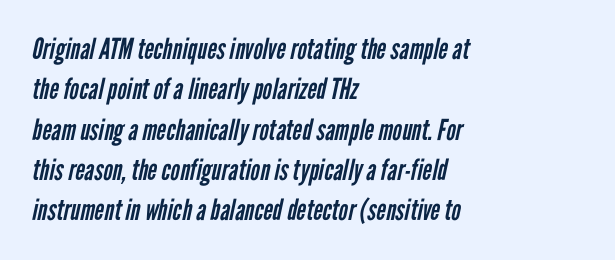
Q: Is the text bold? A: No.
Q: Is the typeface a serif or a sans-serif typeface? A: Sans-serif.
Q: Is the text underlined? A: No.
Q: How is the paragraph aligned? A: Left-aligned.
Q: Is the spacing between letters normal or unusually wide? A: Normal.
Q: Is the spacing between lines tight, normal or loose? A: Normal.
Q: Width (condensed, normal, or wide)? A: Condensed.
Q: Stroke contrast? A: Low.
Q: x-height? A: Medium.
Q: Monospaced? A: No.
